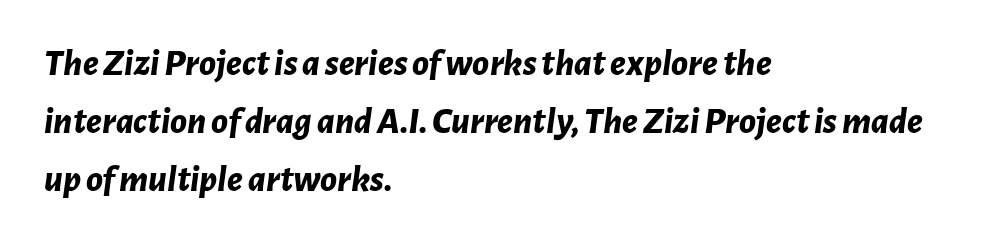
The image shows 38 px bold type, italic (leaning right); set left-aligned, normal line spacing (1.53x), normal letter spacing, not underlined; low stroke contrast and a medium x-height.
